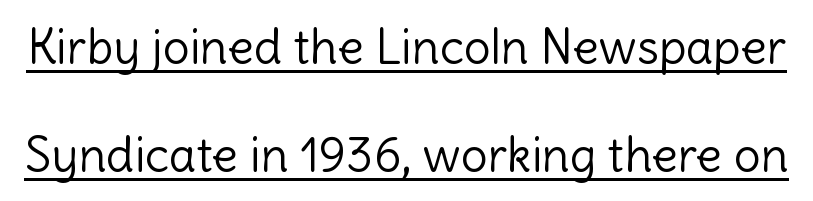
Q: Is the text bold? A: No.
Q: Is the text italic (slanted)? A: No, it is upright.
Q: Is the typeface a serif or a sans-serif typeface? A: Sans-serif.
Q: Is the text underlined? A: Yes.
Q: Is the spacing between letters normal or unusually wide? A: Normal.
Q: Is the spacing between lines tight, normal or loose? A: Loose.
Q: Width (condensed, normal, or wide)? A: Normal.
Q: x-height? A: Medium.
Q: Monospaced? A: No.
